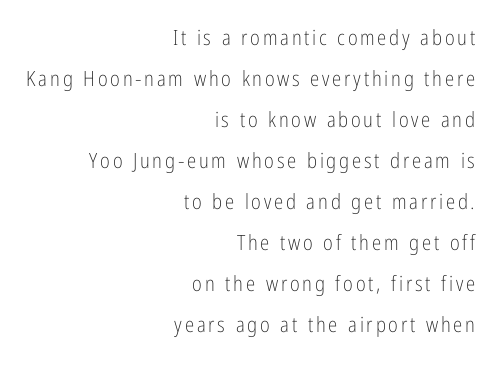
Q: Is the text bold? A: No.
Q: Is the text italic (slanted)? A: No, it is upright.
Q: Is the text underlined? A: No.
Q: How is the paragraph aligned? A: Right-aligned.
Q: Is the spacing between lines tight, normal or loose? A: Loose.
